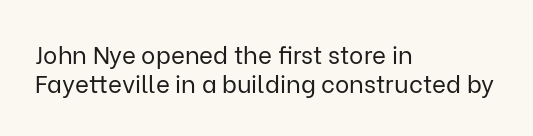
The image shows 24 px text type, upright; set left-aligned, line spacing 1.22x, normal letter spacing, not underlined.
